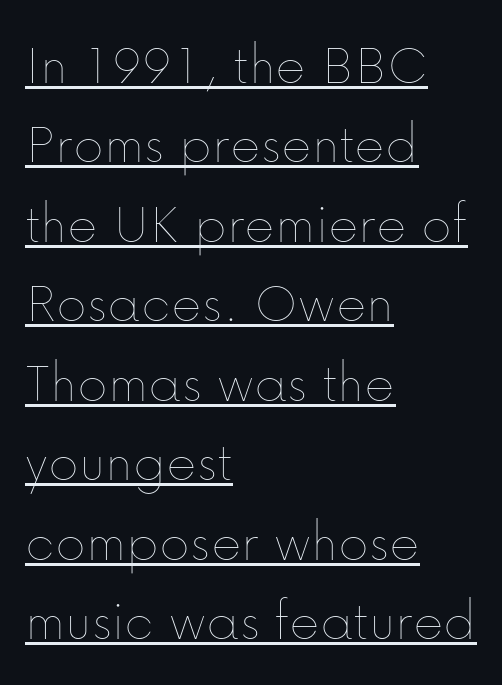
Q: Is the text bold? A: No.
Q: Is the text italic (slanted)? A: No, it is upright.
Q: Is the text underlined? A: Yes.
Q: How is the paragraph aligned? A: Left-aligned.
Q: Is the spacing between letters normal or unusually wide? A: Normal.
Q: Is the spacing between lines tight, normal or loose? A: Normal.
Q: Width (condensed, normal, or wide)? A: Normal.
Q: Stroke contrast? A: Low.
Q: x-height? A: Medium.
Q: Monospaced? A: No.
